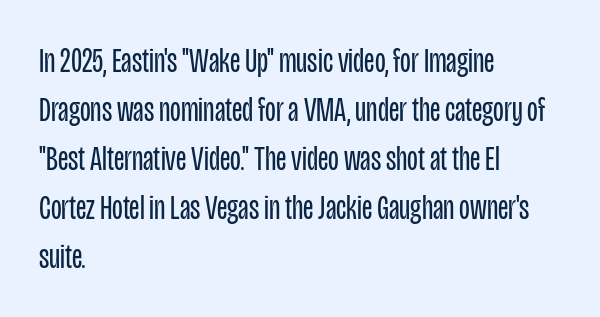
The letters stand straight up with perfectly vertical stems. Descenders are the only things crossing below the line. These glyphs show unthickened strokes, regular width or finer. This sample has the flowing, uneven cadence of proportional lettering. Does the type have serifs? No, each stem ends abruptly.
